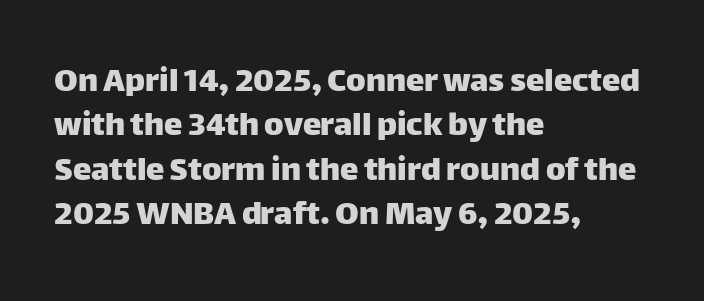
Q: Is the text italic (slanted)? A: No, it is upright.
Q: Is the typeface a serif or a sans-serif typeface? A: Sans-serif.
Q: Is the text underlined? A: No.
Q: How is the paragraph aligned? A: Left-aligned.
Q: Is the spacing between letters normal or unusually wide? A: Normal.
Q: Width (condensed, normal, or wide)? A: Normal.
Q: Stroke contrast? A: Low.
Q: x-height? A: Large.
Q: Monospaced? A: No.
